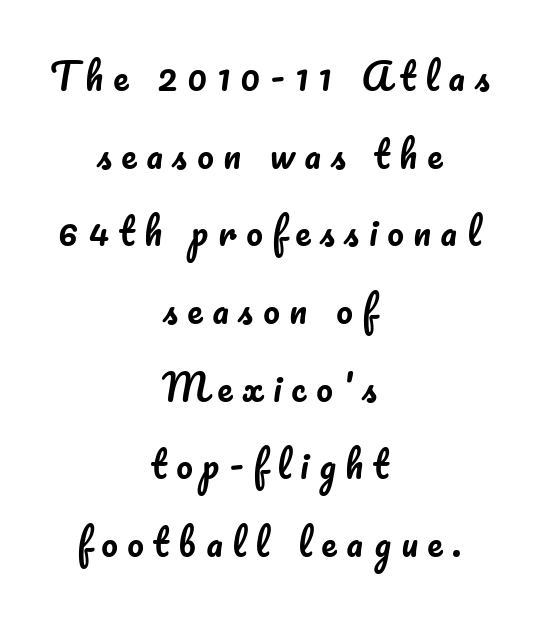
Q: Is the text italic (slanted)? A: Yes.
Q: Is the text underlined? A: No.
Q: How is the paragraph aligned? A: Centered.
Q: Is the spacing between letters normal or unusually wide? A: Unusually wide.
Q: Is the spacing between lines tight, normal or loose? A: Loose.
Q: Width (condensed, normal, or wide)? A: Normal.
Q: Stroke contrast? A: Low.
Q: x-height? A: Small.
Q: Monospaced? A: No.
